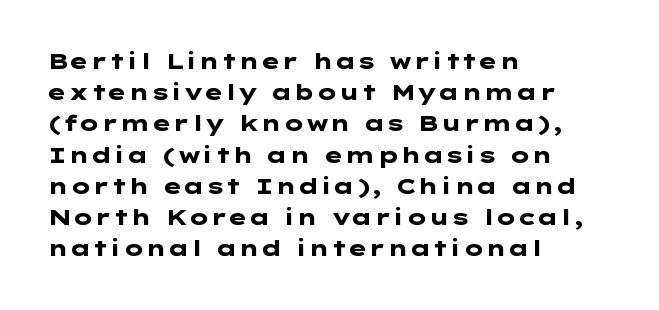
The image shows 22 px bold type, upright; set left-aligned, normal line spacing (1.42x), normal letter spacing, not underlined.
